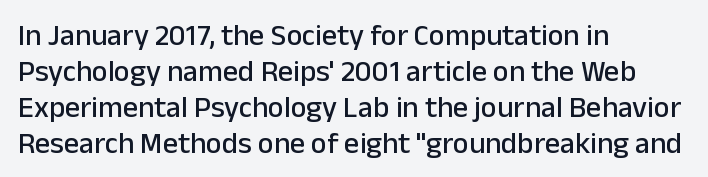
You could not count columns in this text — the font is proportionally spaced. Does the type have serifs? No, each stem ends abruptly. Is the block centered? No — it sits flush against the left margin. Nobody drew a line under any word here. Nope, not italic — everything's standing straight. The gaps between neighbouring characters are ordinary and unremarkable.
